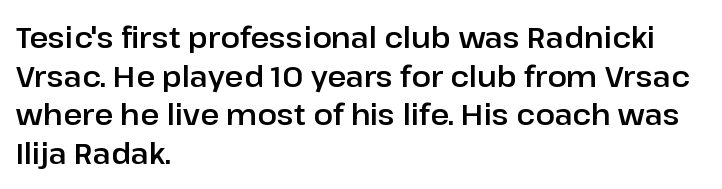
Casual observation: everything's shoved over to the left. Are there feet on the stems? There aren't — it's a sans. Check the space under the baseline: it is left empty. Characters remain perfectly vertical along every line. Inter-character spacing is left at the font's built-in metrics.
